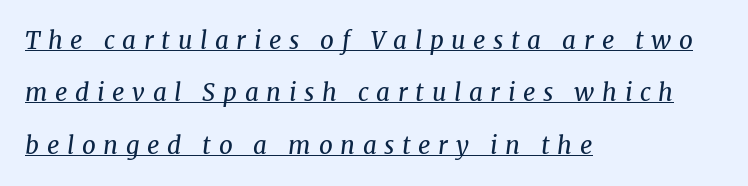
The image shows 24 px text type, italic (leaning right); set left-aligned, loose line spacing (2.18x), unusually wide letter spacing (+0.32 em), underlined.
